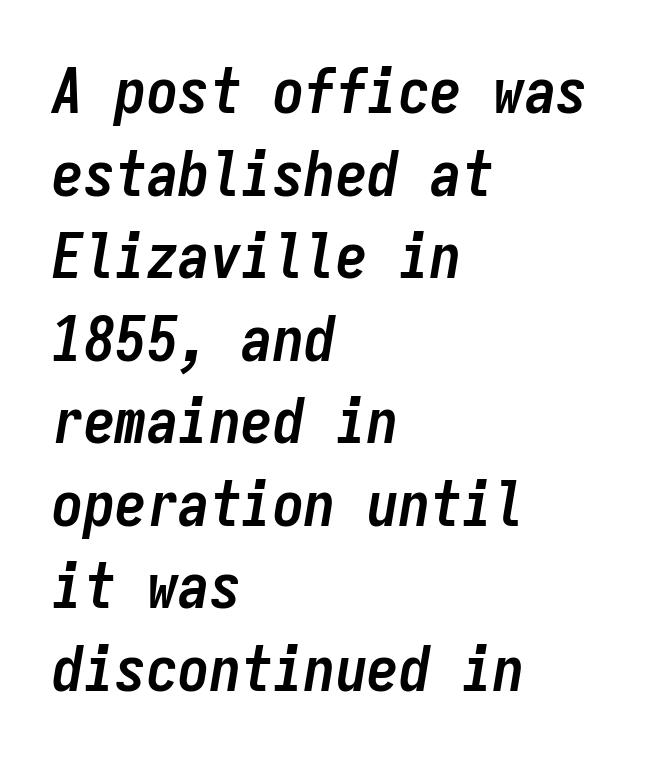
There is no visible air inserted between adjacent glyphs. Weight check: bold — yes, fully. Beneath every word, the page is bare. A normal amount of white space separates one row of letters from the next.
